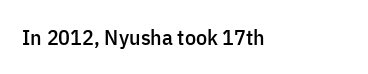
The image shows 22 px text type, upright; set normal letter spacing, not underlined.
